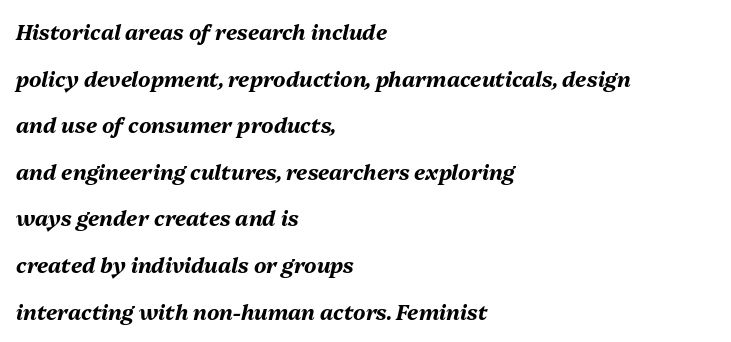
The image shows 21 px bold type, italic (leaning right); set left-aligned, loose line spacing (2.22x), normal letter spacing, not underlined.
